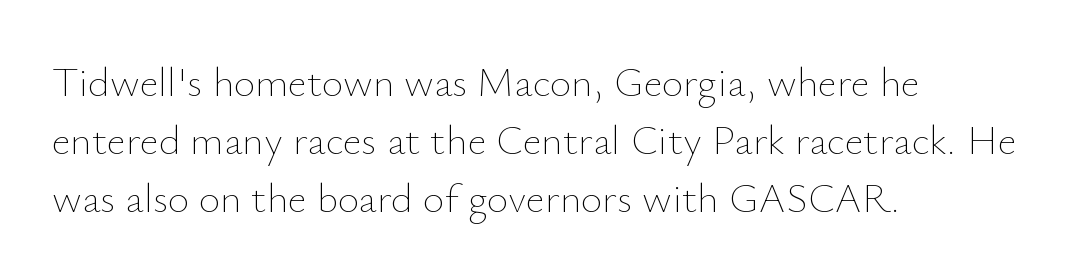
The image shows 41 px thin type, upright; set left-aligned, normal line spacing (1.42x), normal letter spacing, not underlined; low stroke contrast and a small x-height.
